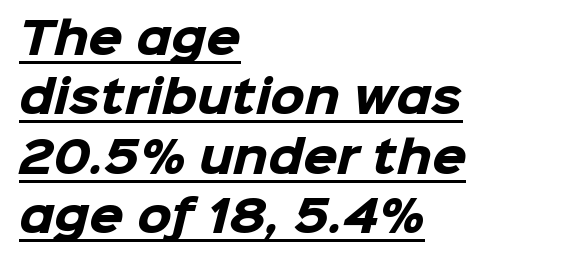
{"serif": "no", "bold": "yes", "weight": "heavy", "width": "normal", "stroke_contrast": "low", "x_height": "medium", "monospaced": "no", "underline": "yes", "align": "left", "line_spacing": "normal", "line_spacing_ratio": 1.35, "letter_spacing": "normal", "letter_spacing_em": 0.0, "glyph_px": 44}
